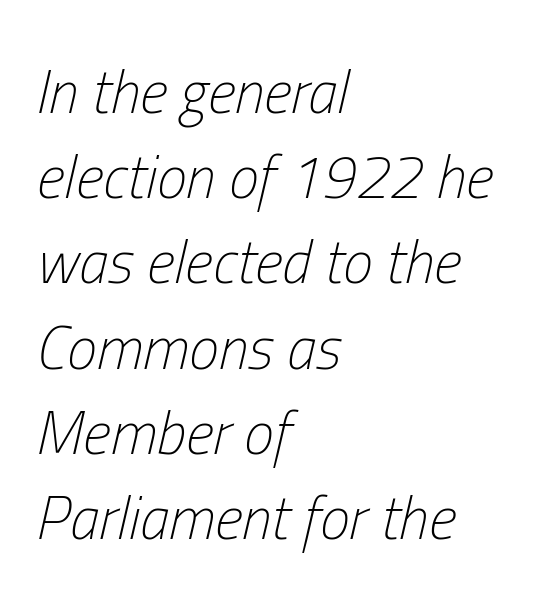
Bare-footed words on every line. There is no visible air inserted between adjacent glyphs. The characters are drawn with everyday or finer stroke widths. The setting favours the left margin, as ordinary paragraphs usually do.
